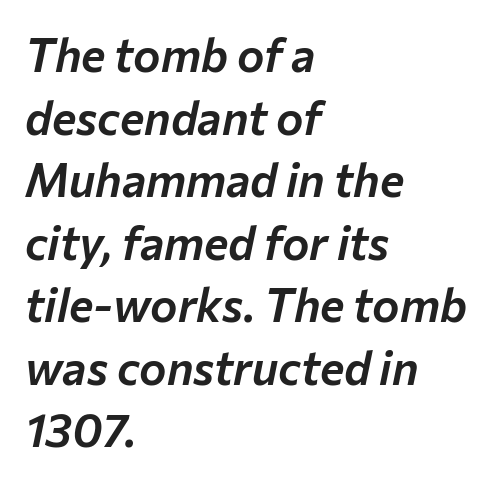
The image shows 46 px text type, italic (leaning right); set left-aligned, normal line spacing (1.36x), normal letter spacing, not underlined; low stroke contrast and a medium x-height.
